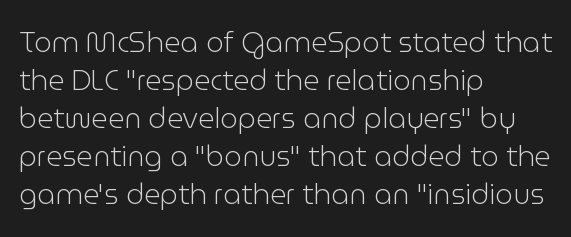
The image shows 28 px light sans-serif type, upright; set left-aligned, normal line spacing (1.36x), normal letter spacing, not underlined; low stroke contrast and a medium x-height.
